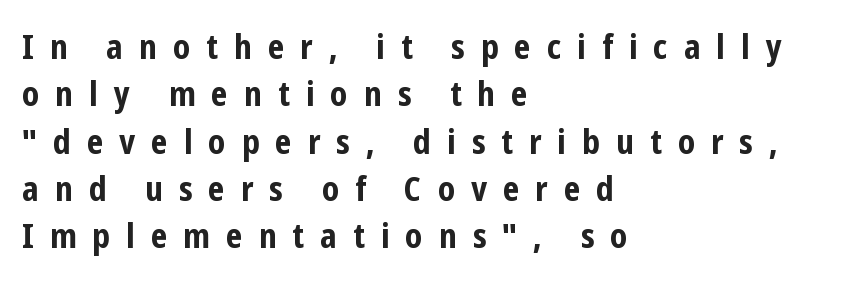
The image shows 34 px bold, condensed sans-serif type, upright; set left-aligned, normal line spacing (1.39x), unusually wide letter spacing (+0.47 em), not underlined; low stroke contrast and a medium x-height.
